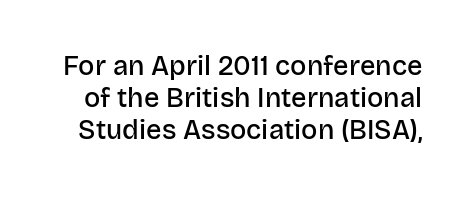
{"italic": "no", "bold": "semi", "underline": "no", "line_spacing_ratio": 1.19, "letter_spacing": "normal", "letter_spacing_em": 0.0, "glyph_px": 27}
